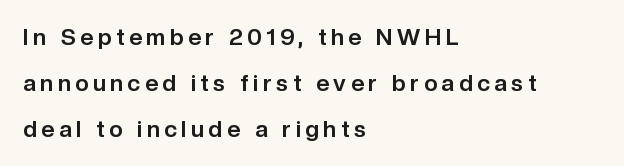
{"italic": "no", "bold": "yes", "underline": "no", "align": "left", "line_spacing": "loose", "line_spacing_ratio": 1.99, "letter_spacing": "wide", "letter_spacing_em": 0.2, "glyph_px": 23}
